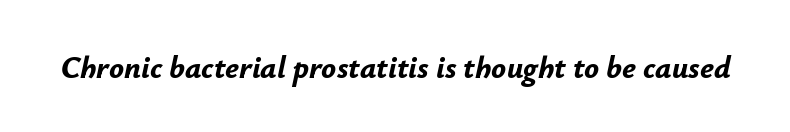
The image shows 31 px bold type, italic (leaning right); set normal letter spacing, not underlined; low stroke contrast and a small x-height.
